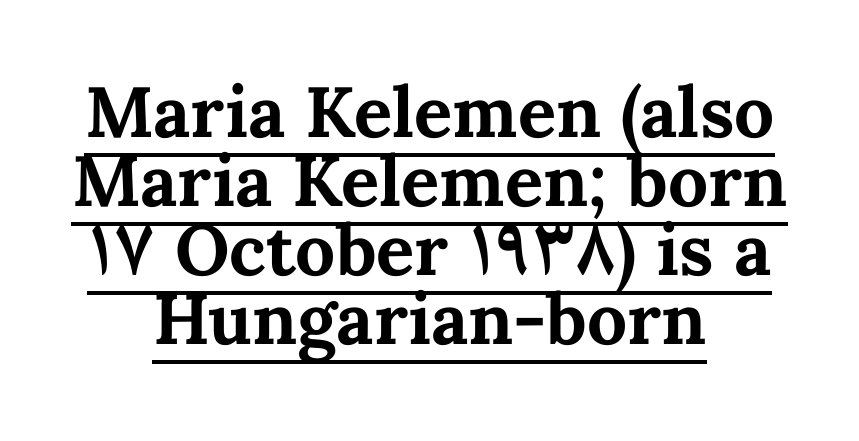
Caption: standard tracking, unaltered. The lettering stays uniformly vertical, giving the passage a roman look. Plenty of ink on the page — the face is bold. The letters advance in unequal steps, a hallmark of proportional type. The typesetter chose a symmetrical, centered arrangement here. Compared with typical paragraphs, the rows here are closer together.
